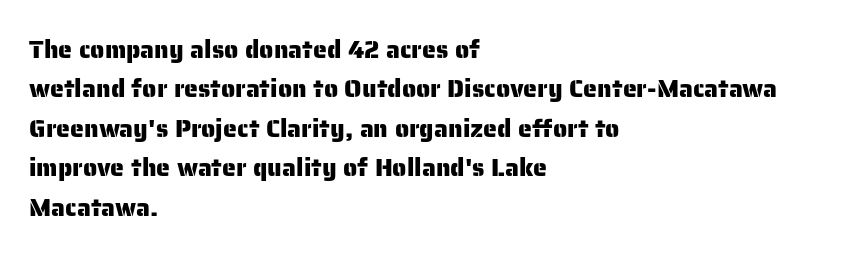
The setting favours the left margin, as ordinary paragraphs usually do. Is there any slant? The stems are plumb. A bare baseline throughout the passage. The letterforms sit shoulder to shoulder at normal distance. These lines sit exactly where default settings would place them.
